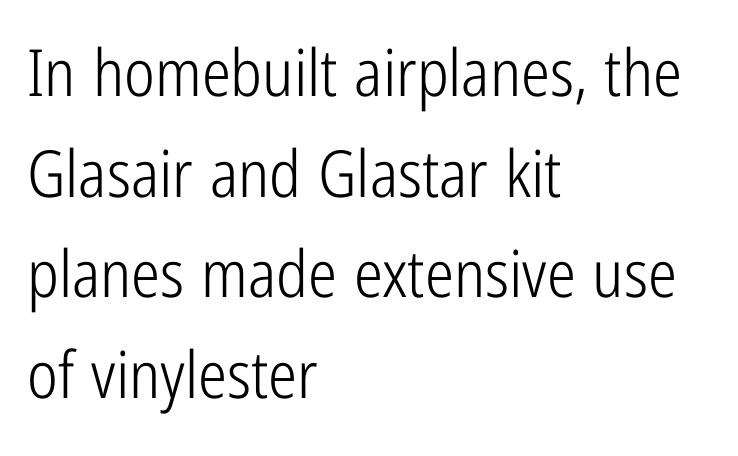
Q: Is the text bold? A: No.
Q: Is the text italic (slanted)? A: No, it is upright.
Q: Is the typeface a serif or a sans-serif typeface? A: Sans-serif.
Q: Is the text underlined? A: No.
Q: How is the paragraph aligned? A: Left-aligned.
Q: Is the spacing between letters normal or unusually wide? A: Normal.
Q: Is the spacing between lines tight, normal or loose? A: Normal.
Q: Width (condensed, normal, or wide)? A: Condensed.
Q: Stroke contrast? A: Low.
Q: x-height? A: Medium.
Q: Monospaced? A: No.
